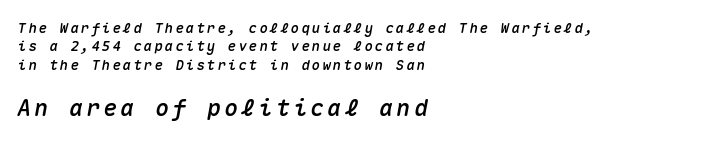
The image shows 23 px text type, italic (leaning right); set left-aligned, normal line spacing (1.32x), not underlined; the second (bottom) block is 1.64x larger.
